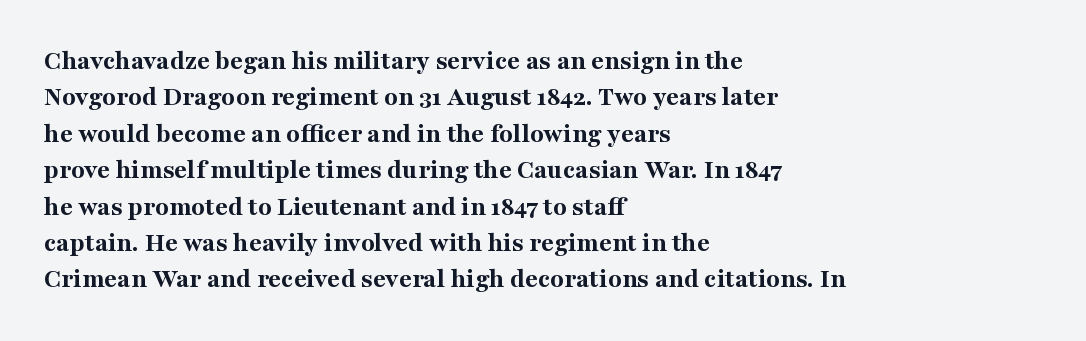
Descenders are the only things crossing below the line. Regular leading. No italicization has been applied; the sample stays upright. Notice how the passage keeps a crisp vertical edge on the left only. Is the type bold? Yes — the strokes are clearly thick and heavy. The passage shown is typeset with a serif family.
